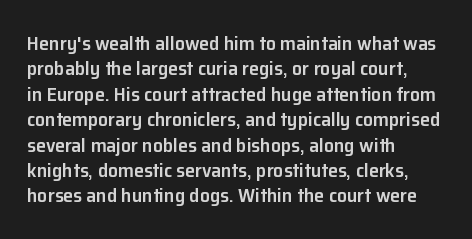
{"italic": "no", "bold": "semi", "underline": "no", "align": "left", "line_spacing": "normal", "line_spacing_ratio": 1.27, "letter_spacing": "normal", "letter_spacing_em": 0.0, "glyph_px": 20}
